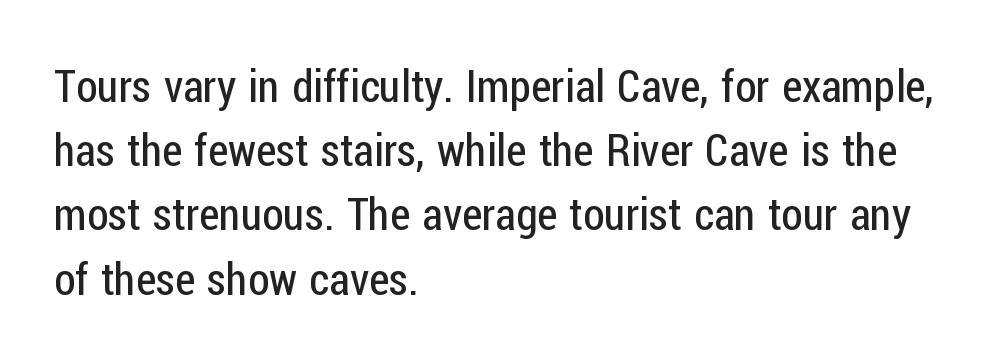
Q: Is the text bold? A: No.
Q: Is the text italic (slanted)? A: No, it is upright.
Q: Is the typeface a serif or a sans-serif typeface? A: Sans-serif.
Q: Is the text underlined? A: No.
Q: How is the paragraph aligned? A: Left-aligned.
Q: Is the spacing between letters normal or unusually wide? A: Normal.
Q: Is the spacing between lines tight, normal or loose? A: Normal.
Q: Width (condensed, normal, or wide)? A: Condensed.
Q: Stroke contrast? A: Low.
Q: x-height? A: Medium.
Q: Monospaced? A: No.
